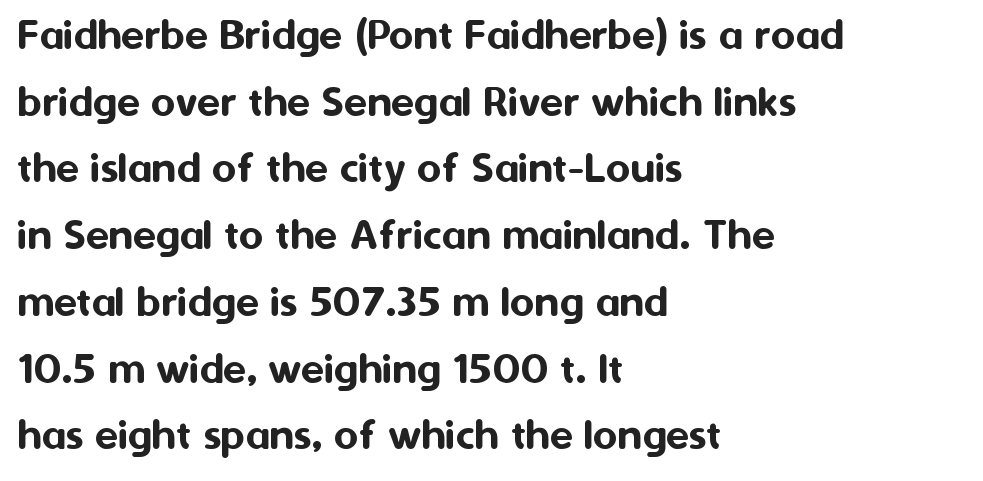
Q: Is the text italic (slanted)? A: No, it is upright.
Q: Is the typeface a serif or a sans-serif typeface? A: Sans-serif.
Q: Is the text underlined? A: No.
Q: How is the paragraph aligned? A: Left-aligned.
Q: Is the spacing between letters normal or unusually wide? A: Normal.
Q: Is the spacing between lines tight, normal or loose? A: Normal.
Q: Width (condensed, normal, or wide)? A: Normal.
Q: Stroke contrast? A: Medium.
Q: x-height? A: Medium.
Q: Monospaced? A: No.
